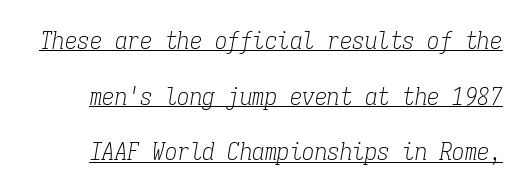
The image shows 25 px text type, italic (leaning right); set loose line spacing (2.23x), normal letter spacing, underlined.
